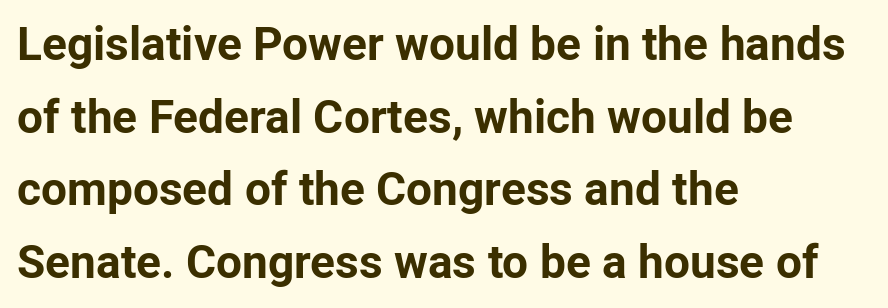
Q: Is the text bold? A: Yes.
Q: Is the text italic (slanted)? A: No, it is upright.
Q: Is the typeface a serif or a sans-serif typeface? A: Sans-serif.
Q: Is the text underlined? A: No.
Q: How is the paragraph aligned? A: Left-aligned.
Q: Is the spacing between letters normal or unusually wide? A: Normal.
Q: Is the spacing between lines tight, normal or loose? A: Normal.
Q: Width (condensed, normal, or wide)? A: Normal.
Q: Stroke contrast? A: Low.
Q: x-height? A: Medium.
Q: Monospaced? A: No.
